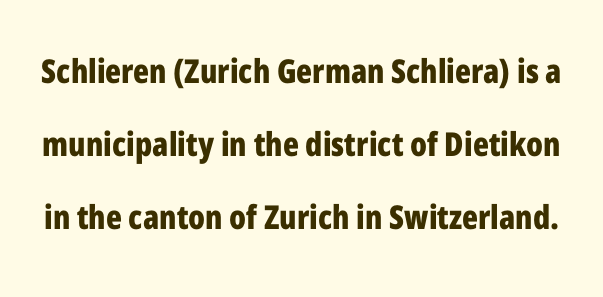
The image shows 33 px bold, condensed sans-serif type, upright; set loose line spacing (2.21x), normal letter spacing, not underlined; low stroke contrast and a medium x-height.
